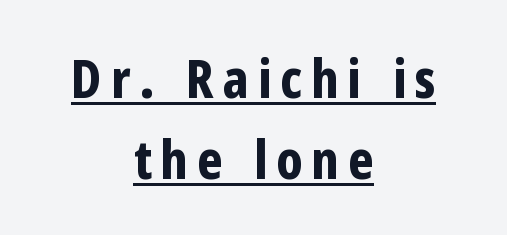
The image shows 54 px bold, condensed sans-serif type, upright; set centered, normal line spacing (1.5x), underlined; low stroke contrast and a medium x-height.
